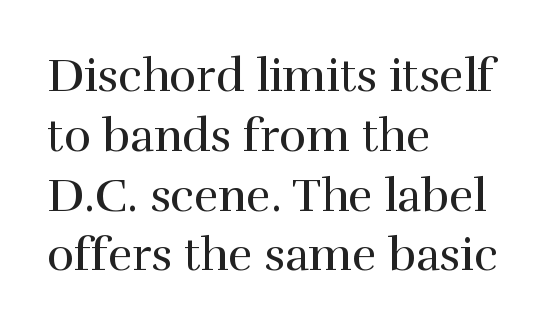
{"serif": "yes", "italic": "no", "bold": "no", "weight": "regular", "width": "normal", "stroke_contrast": "high", "x_height": "medium", "monospaced": "no", "underline": "no", "align": "left", "line_spacing": "normal", "line_spacing_ratio": 1.3, "letter_spacing": "normal", "letter_spacing_em": 0.0, "glyph_px": 46}
